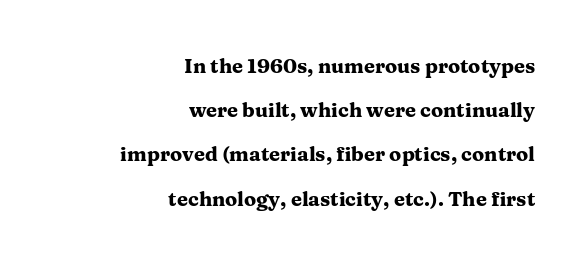
The image shows 20 px bold type, upright; set right-aligned, loose line spacing (2.21x), normal letter spacing, not underlined.
